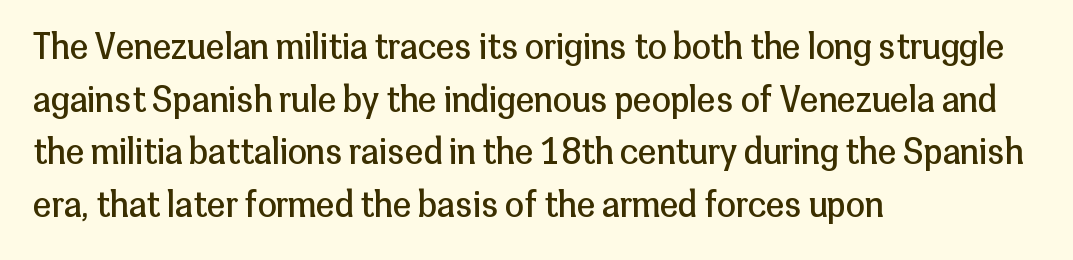
Q: Is the text bold? A: No.
Q: Is the text italic (slanted)? A: No, it is upright.
Q: Is the typeface a serif or a sans-serif typeface? A: Sans-serif.
Q: Is the text underlined? A: No.
Q: How is the paragraph aligned? A: Left-aligned.
Q: Is the spacing between letters normal or unusually wide? A: Normal.
Q: Is the spacing between lines tight, normal or loose? A: Normal.
Q: Width (condensed, normal, or wide)? A: Normal.
Q: Stroke contrast? A: Low.
Q: x-height? A: Medium.
Q: Monospaced? A: No.
